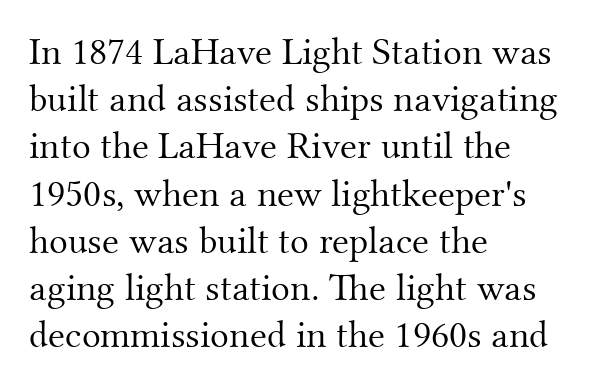
Q: Is the text bold? A: No.
Q: Is the text italic (slanted)? A: No, it is upright.
Q: Is the typeface a serif or a sans-serif typeface? A: Serif.
Q: Is the text underlined? A: No.
Q: How is the paragraph aligned? A: Left-aligned.
Q: Is the spacing between letters normal or unusually wide? A: Normal.
Q: Width (condensed, normal, or wide)? A: Normal.
Q: Stroke contrast? A: Medium.
Q: x-height? A: Small.
Q: Monospaced? A: No.
